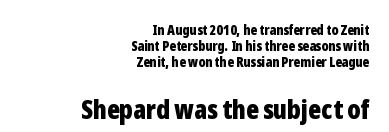
Just letters on the line, the space beneath them empty. If you measured baseline to baseline, you'd find a short distance. Typesetter's note — lower block bumped up in size, upper block left smaller. In terms of weight, the rendering is a true, heavy bold. A typesetter would mark this as roman, not italic.
